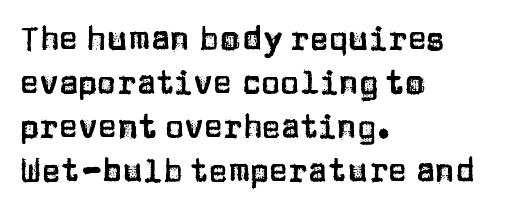
Alignment: flush left. The words here are not underlined. Every stem runs plumb, perpendicular to the baseline. These lines sit exactly where default settings would place them. Standard letterfit; no display-style spreading of the glyphs.
